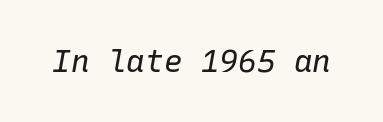
Q: Is the text bold? A: No.
Q: Is the text italic (slanted)? A: Yes, it leans right by about 10 degrees.
Q: Is the text underlined? A: No.
Q: Is the spacing between letters normal or unusually wide? A: Normal.
Q: Width (condensed, normal, or wide)? A: Normal.
Q: Stroke contrast? A: Low.
Q: x-height? A: Medium.
Q: Monospaced? A: Yes.
